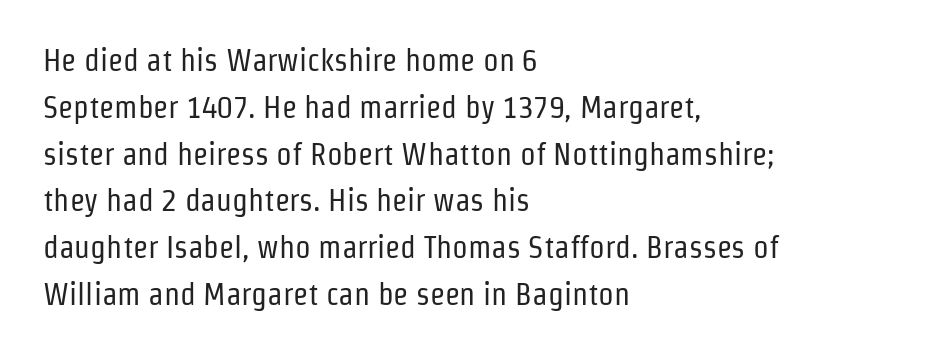
The image shows 31 px regular-weight, condensed sans-serif type, upright; set left-aligned, normal line spacing (1.51x), normal letter spacing, not underlined; low stroke contrast and a medium x-height.
